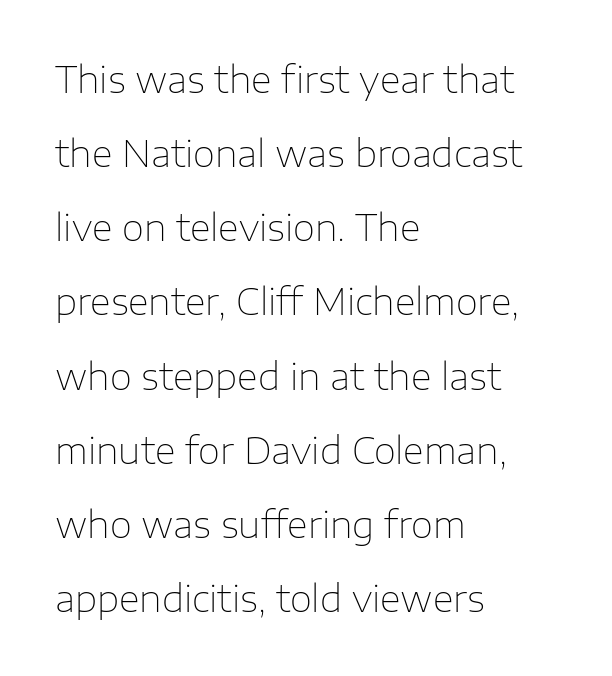
{"serif": "no", "italic": "no", "bold": "no", "weight": "thin", "width": "normal", "stroke_contrast": "low", "x_height": "medium", "monospaced": "no", "underline": "no", "align": "left", "line_spacing": "loose", "line_spacing_ratio": 2.06, "letter_spacing": "normal", "letter_spacing_em": 0.0, "glyph_px": 36}
